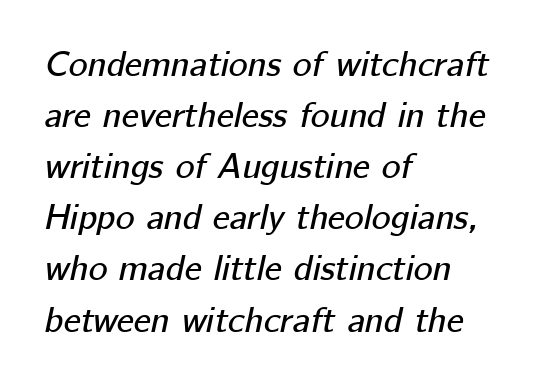
{"italic": "yes", "lean": "right", "slant_degrees": 12, "width": "normal", "stroke_contrast": "low", "x_height": "medium", "monospaced": "no", "underline": "no", "align": "left", "line_spacing": "normal", "line_spacing_ratio": 1.42, "letter_spacing": "normal", "letter_spacing_em": 0.0, "glyph_px": 36}
